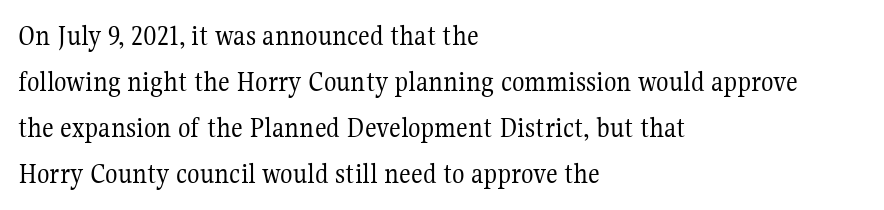
{"serif": "yes", "italic": "no", "bold": "no", "weight": "regular", "width": "normal", "stroke_contrast": "medium", "x_height": "medium", "monospaced": "no", "underline": "no", "align": "left", "line_spacing": "normal", "line_spacing_ratio": 1.59, "letter_spacing": "normal", "letter_spacing_em": 0.0, "glyph_px": 29}
